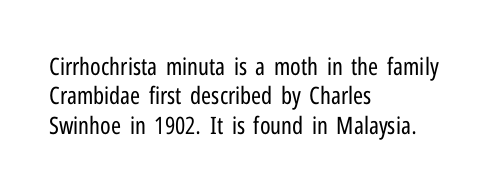
The image shows 24 px text type, upright; set left-aligned, line spacing 1.22x, normal letter spacing, not underlined.
